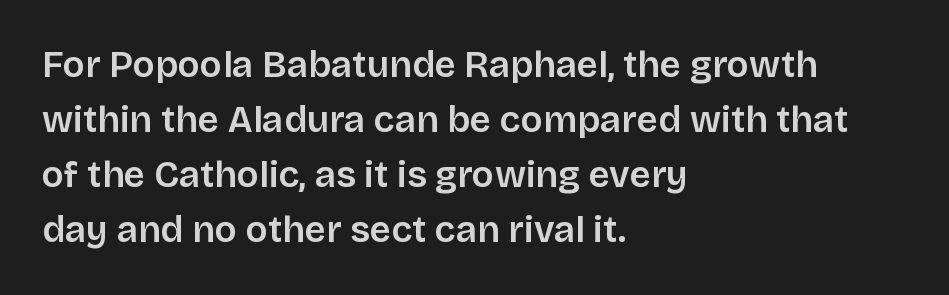
Q: Is the text italic (slanted)? A: No, it is upright.
Q: Is the typeface a serif or a sans-serif typeface? A: Sans-serif.
Q: Is the text underlined? A: No.
Q: How is the paragraph aligned? A: Left-aligned.
Q: Is the spacing between letters normal or unusually wide? A: Normal.
Q: Is the spacing between lines tight, normal or loose? A: Normal.
Q: Width (condensed, normal, or wide)? A: Normal.
Q: Stroke contrast? A: Low.
Q: x-height? A: Large.
Q: Monospaced? A: No.
